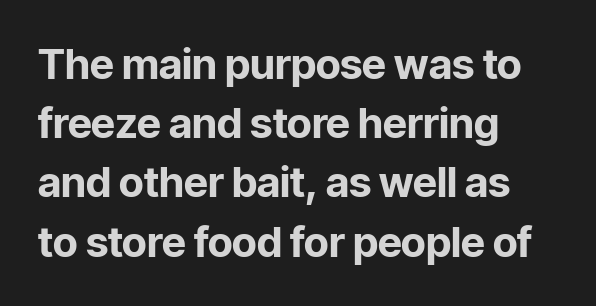
{"serif": "no", "italic": "no", "bold": "yes", "weight": "bold", "width": "normal", "stroke_contrast": "low", "x_height": "medium", "monospaced": "no", "underline": "no", "align": "left", "line_spacing": "normal", "line_spacing_ratio": 1.41, "letter_spacing": "normal", "letter_spacing_em": 0.0, "glyph_px": 42}
